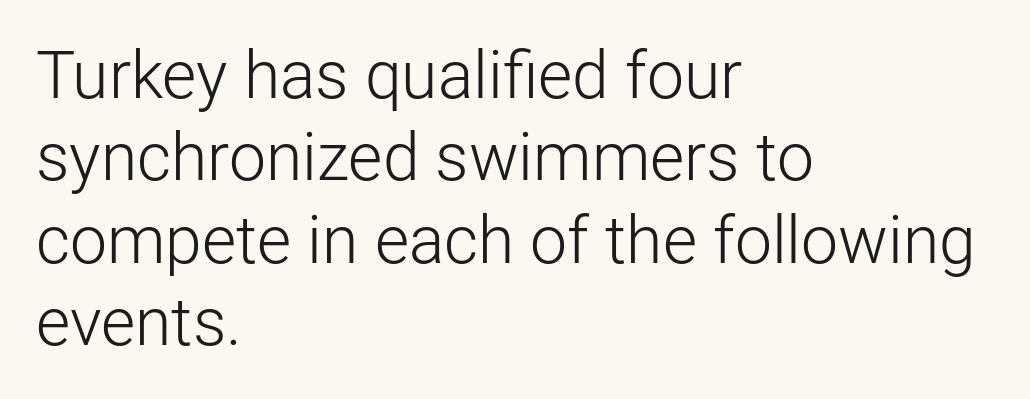
These lines are set flush left with a ragged right edge. The passage shown is typeset with a sans-serif family. Words appear dense and cohesive because spacing is normal. Bold? No — there's no thickening of the strokes. Spacing verdict: proportional, widths tailored to each character.
